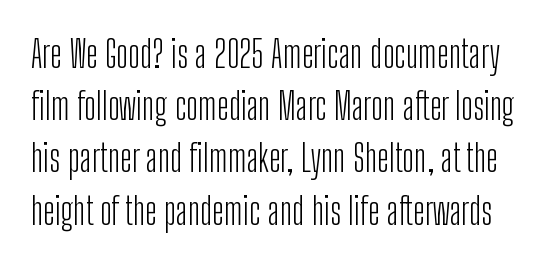
Do the characters align in a grid? No, the font is proportional. Baseline-to-baseline distance is the conventional proportion of letter height. Are there feet on the stems? There aren't — it's a sans. Ascenders rise straight up at ninety degrees. The face looks like a standard text weight, possibly lighter. No word sits above an underline.
